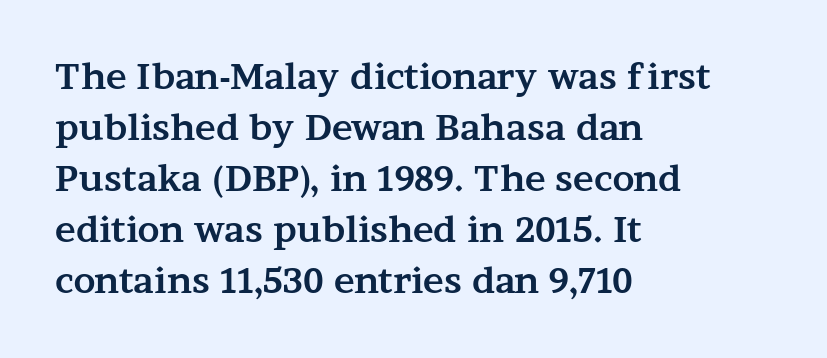
The image shows 35 px bold, wide serif type, upright; set left-aligned, normal line spacing (1.46x), normal letter spacing, not underlined; medium stroke contrast and a medium x-height.
